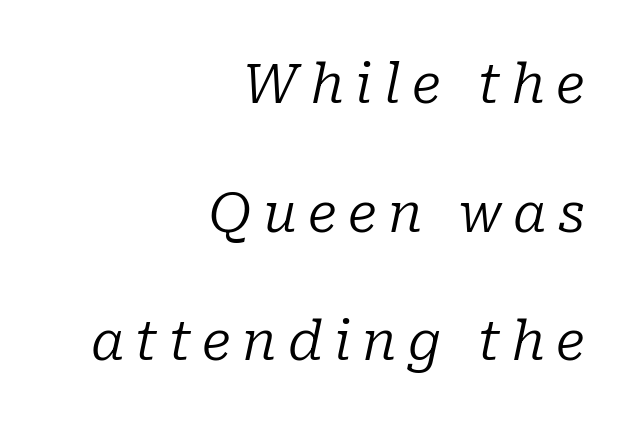
The ragged edge is on the left, which tells us the setting is flush right. Rendered with sloped, italic letterforms. The strokes are not fattened; the text isn't bold. A typesetter would call this proportional, since set widths differ per character.
